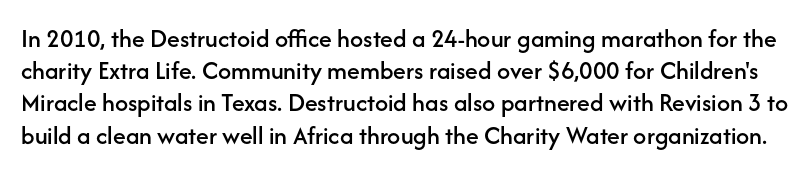
The image shows 26 px text type, upright; set line spacing 1.24x, normal letter spacing, not underlined.
